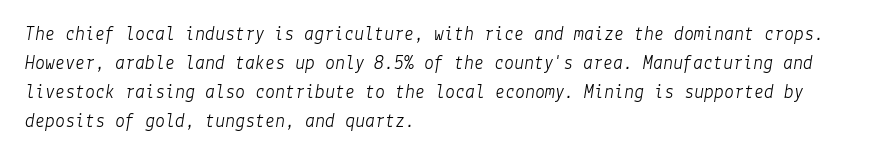
The image shows 20 px text type, italic (leaning right); set left-aligned, normal line spacing (1.45x), normal letter spacing, not underlined.
